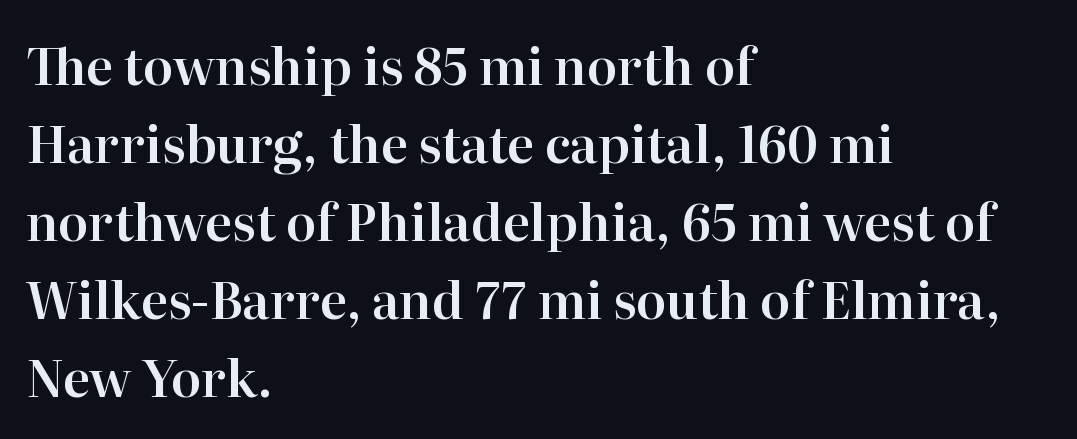
Q: Is the text italic (slanted)? A: No, it is upright.
Q: Is the typeface a serif or a sans-serif typeface? A: Serif.
Q: Is the text underlined? A: No.
Q: How is the paragraph aligned? A: Left-aligned.
Q: Is the spacing between letters normal or unusually wide? A: Normal.
Q: Is the spacing between lines tight, normal or loose? A: Normal.
Q: Width (condensed, normal, or wide)? A: Normal.
Q: Stroke contrast? A: High.
Q: x-height? A: Medium.
Q: Monospaced? A: No.
